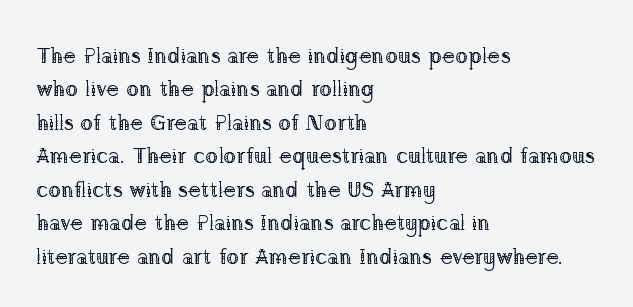
The image shows 22 px text type, upright; set left-aligned, normal line spacing (1.52x), normal letter spacing, not underlined.
